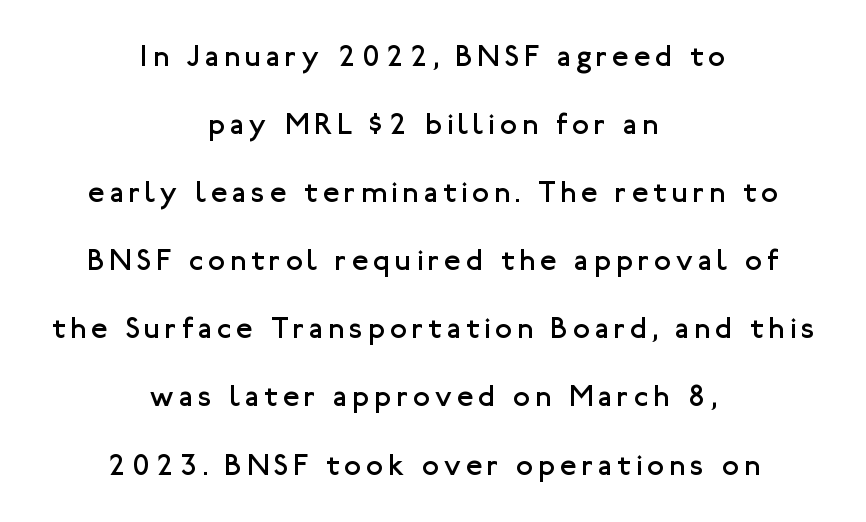
The type sits square on the baseline with zero lean. Descender tails drop into unmarked territory. Horizontal alignment here is central, giving a formal, balanced look. No extra ink here — the face is not bold. Classification — sans serif. Each letter keeps its own natural width here, so spacing adapts to shape.
